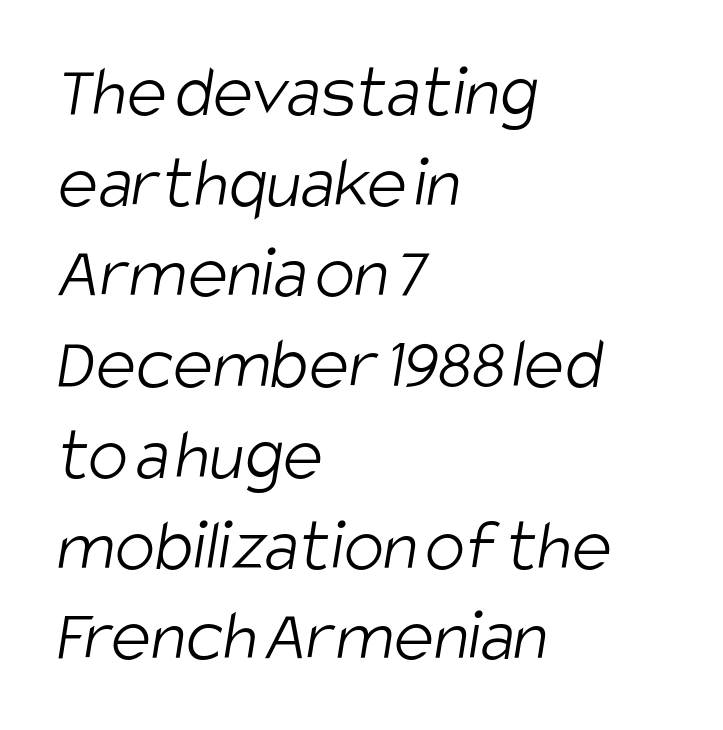
Q: Is the text bold? A: No.
Q: Is the typeface a serif or a sans-serif typeface? A: Sans-serif.
Q: Is the text underlined? A: No.
Q: How is the paragraph aligned? A: Left-aligned.
Q: Is the spacing between letters normal or unusually wide? A: Normal.
Q: Width (condensed, normal, or wide)? A: Condensed.
Q: Stroke contrast? A: Low.
Q: x-height? A: Large.
Q: Monospaced? A: No.
